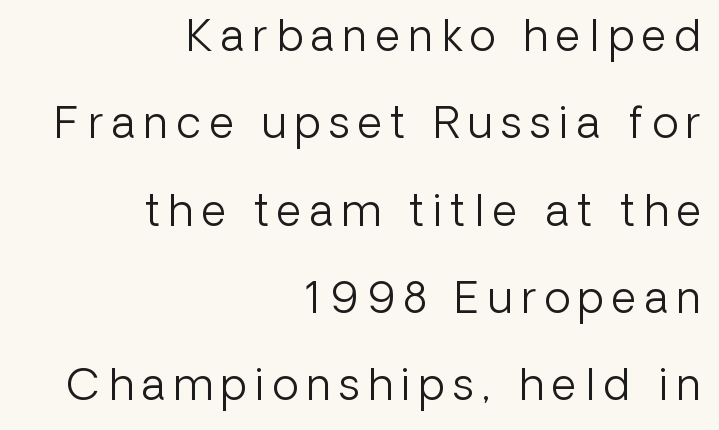
The image shows 43 px light sans-serif type, upright; set right-aligned, loose line spacing (2.03x), unusually wide letter spacing (+0.2 em), not underlined; low stroke contrast and a medium x-height.
